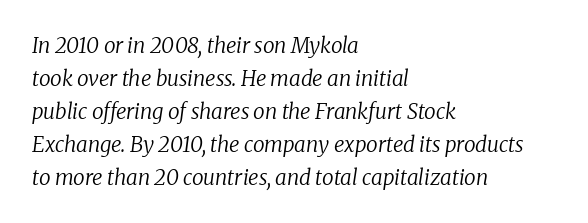
Q: Is the text bold? A: No.
Q: Is the text italic (slanted)? A: Yes, it leans right by about 8 degrees.
Q: Is the text underlined? A: No.
Q: How is the paragraph aligned? A: Left-aligned.
Q: Is the spacing between letters normal or unusually wide? A: Normal.
Q: Is the spacing between lines tight, normal or loose? A: Normal.
